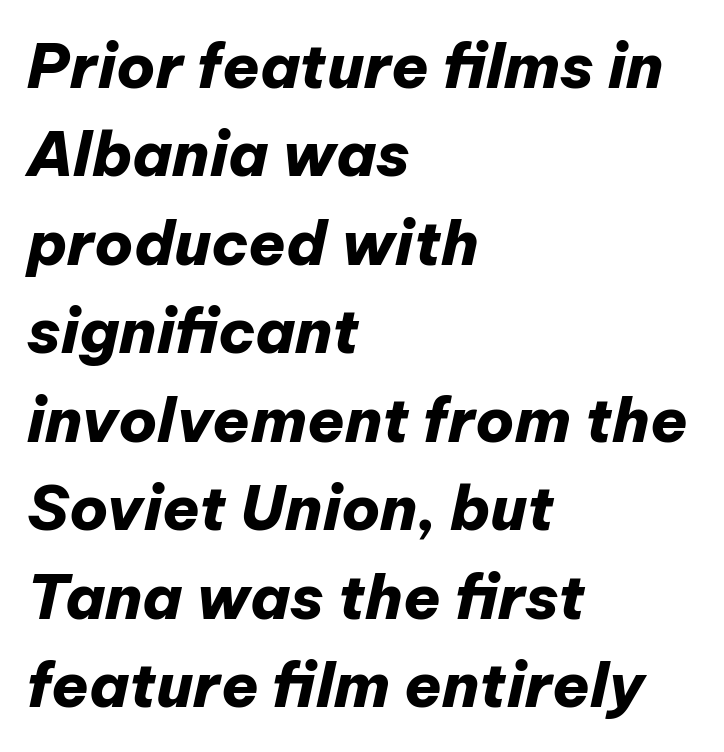
{"italic": "yes", "lean": "right", "slant_degrees": 12, "bold": "yes", "weight": "heavy", "width": "normal", "stroke_contrast": "low", "x_height": "medium", "monospaced": "no", "underline": "no", "align": "left", "line_spacing": "normal", "line_spacing_ratio": 1.45, "letter_spacing": "normal", "letter_spacing_em": 0.0, "glyph_px": 61}
